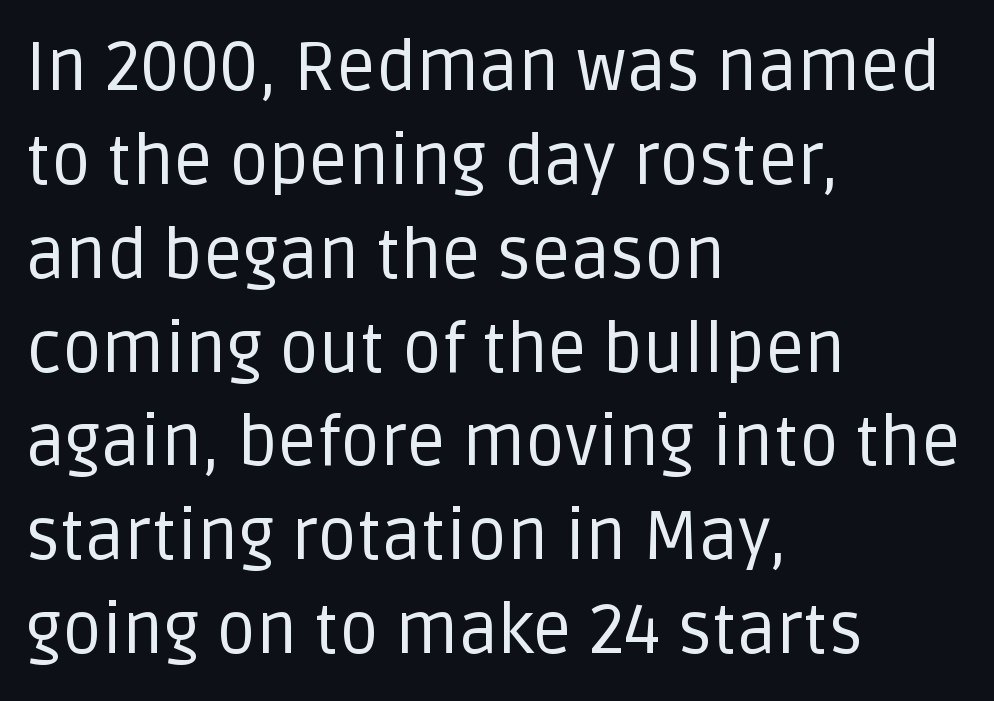
{"serif": "no", "italic": "no", "bold": "no", "weight": "regular", "width": "normal", "stroke_contrast": "low", "x_height": "large", "monospaced": "no", "underline": "no", "align": "left", "line_spacing": "normal", "line_spacing_ratio": 1.36, "letter_spacing": "normal", "letter_spacing_em": 0.0, "glyph_px": 69}
